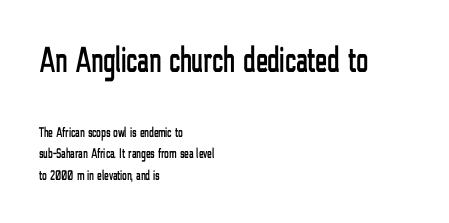
Line beginnings align vertically; line endings do not. Inter-character spacing is left at the font's built-in metrics. The rendering uses natural spacing where letterforms have individual widths. The passage shown begins with its larger block and ends with its smaller one.
